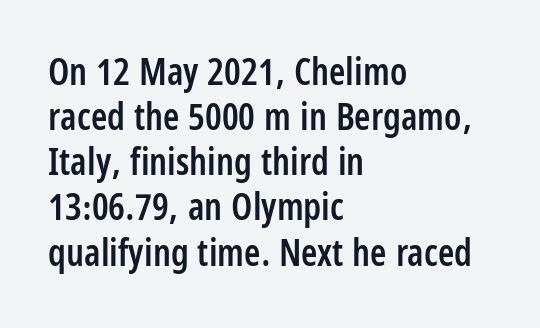
In terms of weight, the rendering is demibold, just under bold. Tall strokes in this sample are plumb rather than angled. The type is set solid horizontally, with unmodified tracking. The lines are quadded left. Unmarked baselines from the first word to the last. The letters carry no serifs — their stems end cleanly without finishing strokes.
